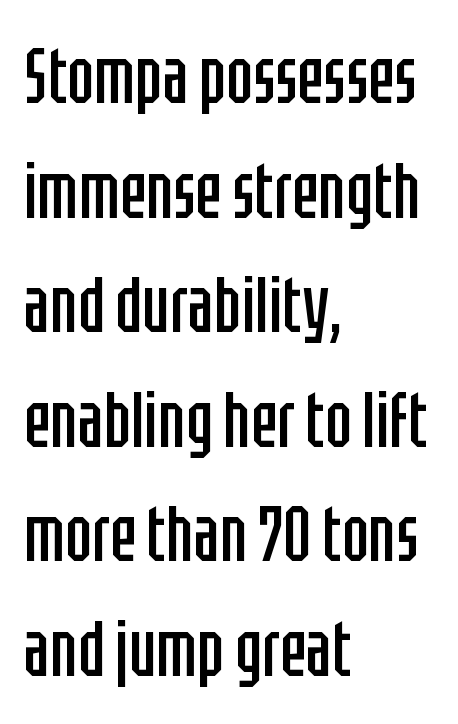
Lines of text with bare space underneath. The paragraph shown leans on its left margin. Rows of type keep a routine distance in the vertical direction. Varying glyph widths throughout — classic text-font behaviour. The typeface chosen for these lines omits serifs.
